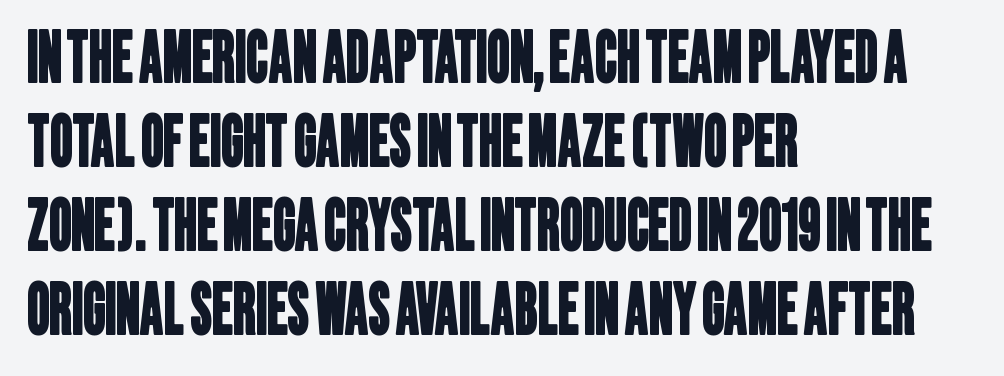
{"serif": "no", "width": "condensed", "stroke_contrast": "low", "x_height": "large", "monospaced": "no", "underline": "no", "align": "left", "line_spacing_ratio": 1.2, "letter_spacing": "normal", "letter_spacing_em": 0.0, "glyph_px": 70}
